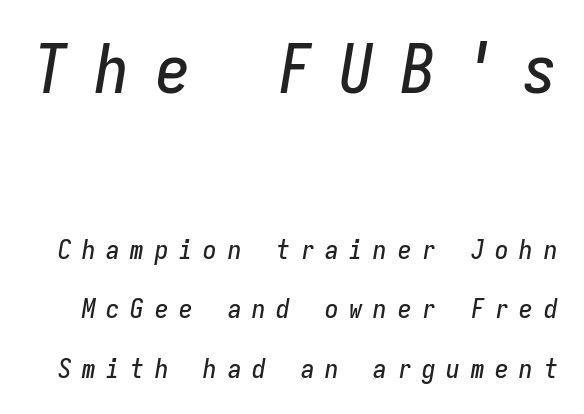
Observe the wide spacing: letters keep a clear distance from each other. Each row of text sits above clean, open space. The more generous point size was reserved for the upper chunk. The text carries the slant typical of an italic or oblique font.
